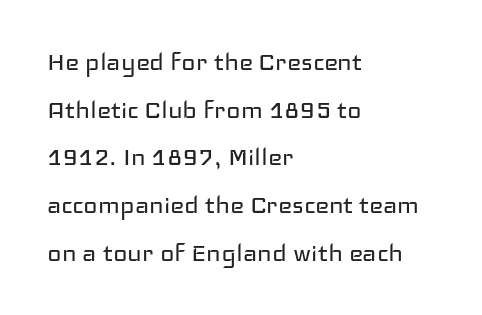
{"serif": "no", "italic": "no", "bold": "no", "weight": "regular", "width": "wide", "stroke_contrast": "low", "x_height": "medium", "monospaced": "no", "underline": "no", "align": "left", "line_spacing": "normal", "line_spacing_ratio": 1.59, "letter_spacing": "normal", "letter_spacing_em": 0.0, "glyph_px": 30}
